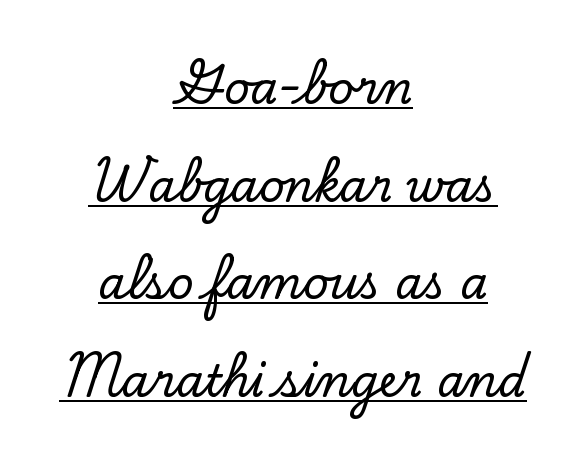
The rendering uses a large line-height, opening up the rows. Are there feet on the stems? There are — it's a serif. Quick note: underline on.
